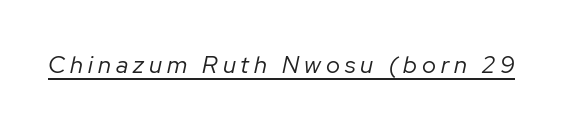
These glyphs show unthickened strokes, regular width or finer. The rendered words wear a rule along their underside. Notice how the stems are inclined rather than vertical — that's the hallmark of italics. Substantial extra tracking has been applied to these lines.
